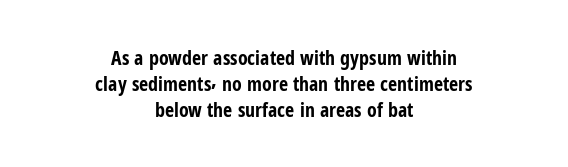
{"italic": "no", "bold": "yes", "underline": "no", "align": "center", "line_spacing": "normal", "line_spacing_ratio": 1.31, "letter_spacing": "normal", "letter_spacing_em": 0.0, "glyph_px": 20}
